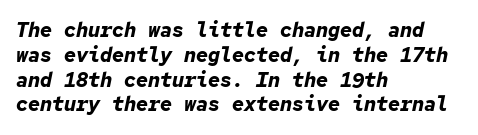
Q: Is the text bold? A: Yes.
Q: Is the text italic (slanted)? A: Yes, it leans right by about 12 degrees.
Q: Is the text underlined? A: No.
Q: How is the paragraph aligned? A: Left-aligned.
Q: Is the spacing between letters normal or unusually wide? A: Normal.
